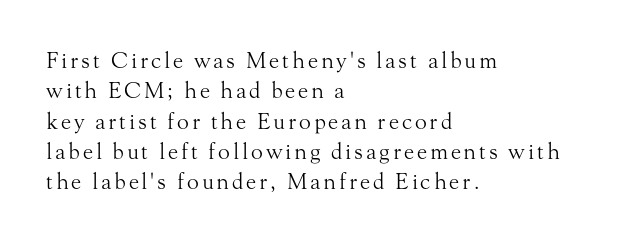
Q: Is the text bold? A: No.
Q: Is the text italic (slanted)? A: No, it is upright.
Q: Is the text underlined? A: No.
Q: How is the paragraph aligned? A: Left-aligned.
Q: Is the spacing between lines tight, normal or loose? A: Normal.
